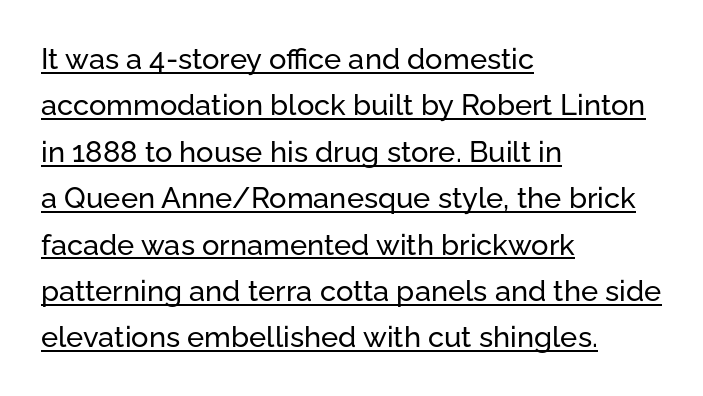
{"serif": "no", "italic": "no", "width": "normal", "stroke_contrast": "low", "x_height": "medium", "monospaced": "no", "underline": "yes", "align": "left", "line_spacing": "normal", "line_spacing_ratio": 1.6, "letter_spacing": "normal", "letter_spacing_em": 0.0, "glyph_px": 29}
